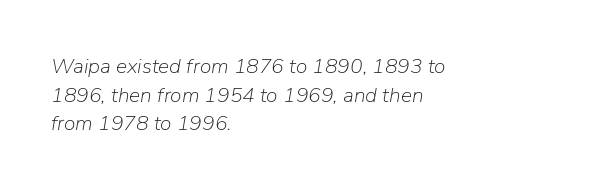
{"italic": "yes", "lean": "right", "slant_degrees": 9, "bold": "no", "underline": "no", "align": "left", "line_spacing": "normal", "line_spacing_ratio": 1.36, "letter_spacing": "normal", "letter_spacing_em": 0.0, "glyph_px": 21}
